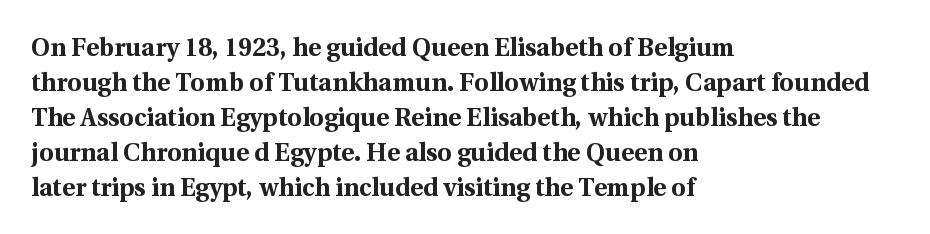
Nope, not italic — everything's standing straight. Regular leading. Teacher's note: observe the even left margin — that is flush-left alignment. The space beneath each line is pristine and unruled. Glyph-to-glyph distance matches everyday printed text.
